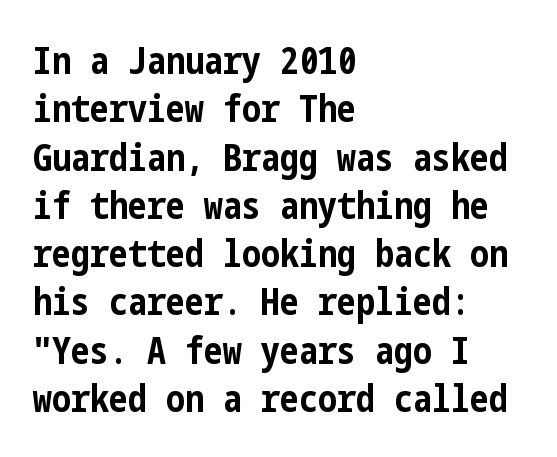
The image shows 38 px bold, condensed sans-serif type, upright; set left-aligned, normal line spacing (1.27x), normal letter spacing, not underlined; low stroke contrast and a medium x-height.
